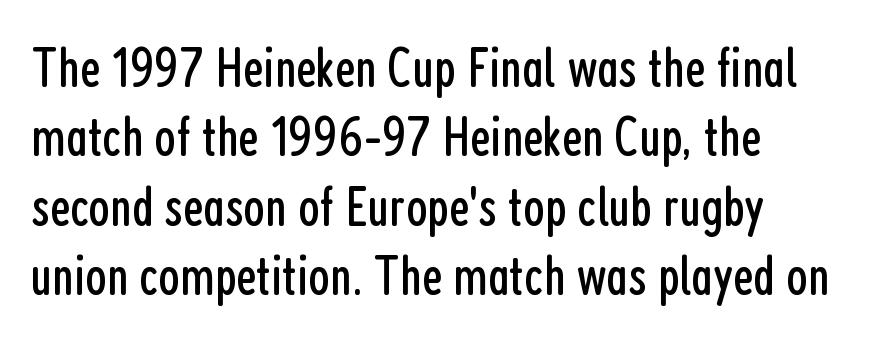
The image shows 56 px regular-weight, condensed sans-serif type, upright; set left-aligned, line spacing 1.24x, normal letter spacing, not underlined; low stroke contrast and a medium x-height.
